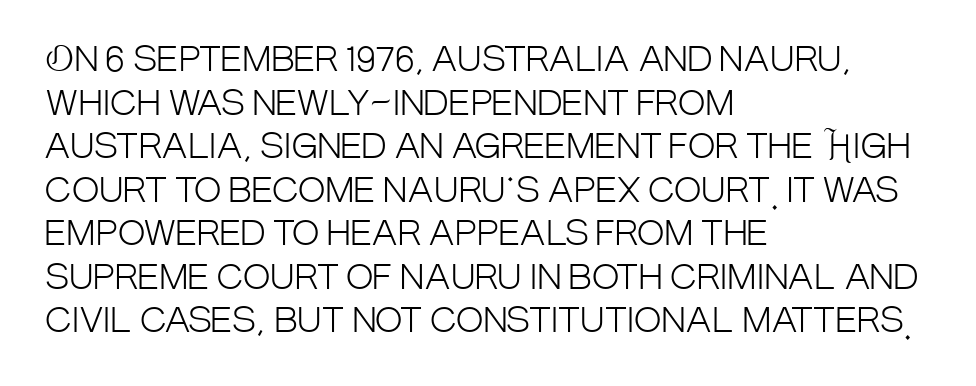
Q: Is the text bold? A: No.
Q: Is the text italic (slanted)? A: No, it is upright.
Q: Is the typeface a serif or a sans-serif typeface? A: Sans-serif.
Q: Is the text underlined? A: No.
Q: How is the paragraph aligned? A: Left-aligned.
Q: Is the spacing between letters normal or unusually wide? A: Normal.
Q: Is the spacing between lines tight, normal or loose? A: Normal.
Q: Width (condensed, normal, or wide)? A: Condensed.
Q: Stroke contrast? A: Low.
Q: x-height? A: Large.
Q: Monospaced? A: No.
